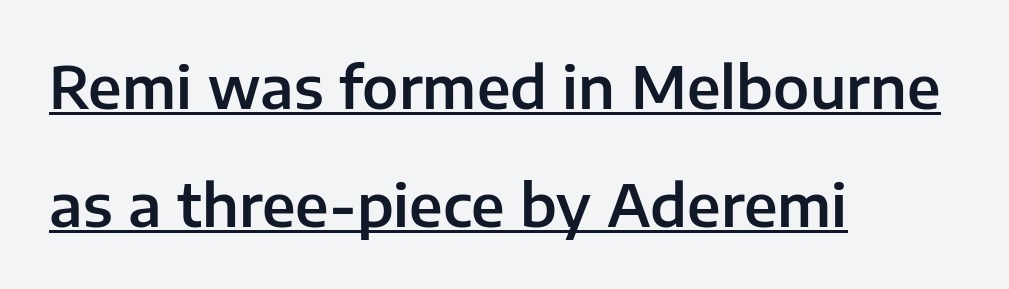
Q: Is the text italic (slanted)? A: No, it is upright.
Q: Is the typeface a serif or a sans-serif typeface? A: Sans-serif.
Q: Is the text underlined? A: Yes.
Q: How is the paragraph aligned? A: Left-aligned.
Q: Is the spacing between letters normal or unusually wide? A: Normal.
Q: Is the spacing between lines tight, normal or loose? A: Loose.
Q: Width (condensed, normal, or wide)? A: Normal.
Q: Stroke contrast? A: Low.
Q: x-height? A: Medium.
Q: Monospaced? A: No.
